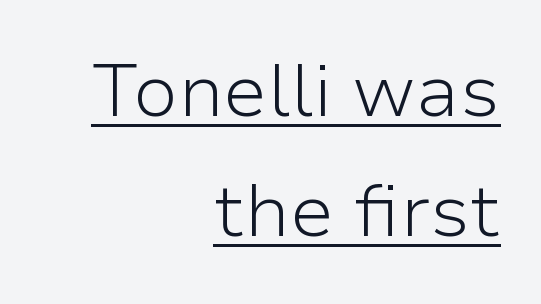
This sample is right-justified, so line beginnings fall wherever the words allow. Between one letter and the next there's only the usual sliver of space. Spacing verdict: proportional, widths tailored to each character. Vertically, the passage feels balanced, rows spaced as you'd expect. No chunkiness to these letters — they're not bold. Font category for this specimen: sans-serif.
